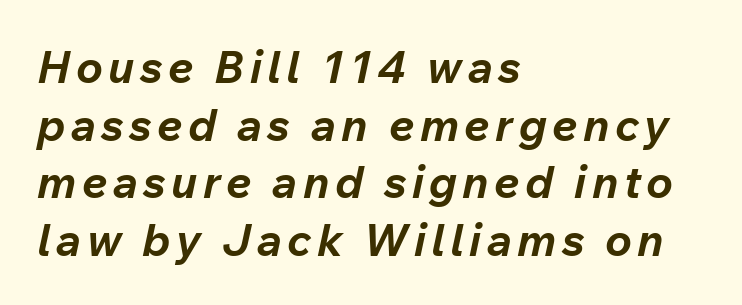
{"italic": "yes", "lean": "right", "slant_degrees": 12, "bold": "yes", "weight": "bold", "width": "normal", "stroke_contrast": "low", "x_height": "medium", "monospaced": "no", "underline": "no", "align": "left", "line_spacing": "normal", "line_spacing_ratio": 1.28, "glyph_px": 45}
